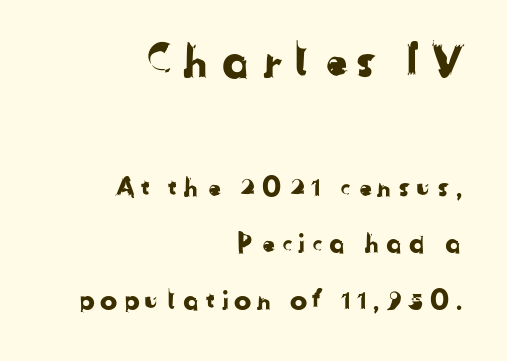
These lines are rendered in a variable-pitch font. Note: larger setting up top, smaller setting below. In terms of letterform style, serifs are entirely absent. Interline gaps are noticeably wide in this sample. Typeset ragged left — the right edge is the straight one. Any mark beneath the type? The region is blank.
